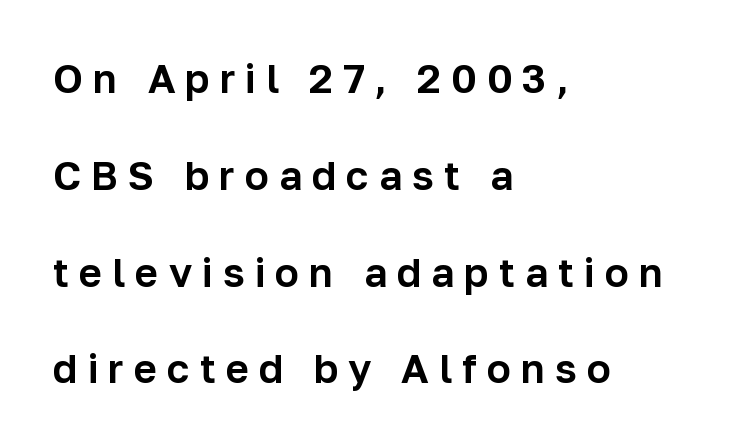
Q: Is the text italic (slanted)? A: No, it is upright.
Q: Is the typeface a serif or a sans-serif typeface? A: Sans-serif.
Q: Is the text underlined? A: No.
Q: How is the paragraph aligned? A: Left-aligned.
Q: Is the spacing between letters normal or unusually wide? A: Unusually wide.
Q: Is the spacing between lines tight, normal or loose? A: Loose.
Q: Width (condensed, normal, or wide)? A: Normal.
Q: Stroke contrast? A: Low.
Q: x-height? A: Medium.
Q: Monospaced? A: No.
